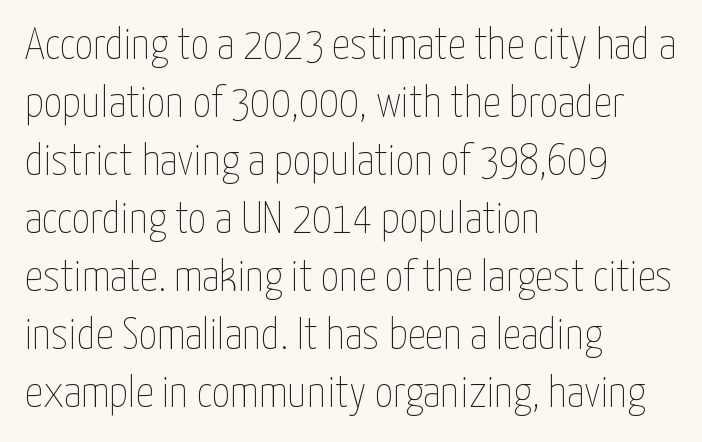
{"italic": "no", "bold": "no", "weight": "thin", "width": "condensed", "stroke_contrast": "low", "x_height": "medium", "monospaced": "no", "underline": "no", "align": "left", "line_spacing": "normal", "line_spacing_ratio": 1.29, "letter_spacing": "normal", "letter_spacing_em": 0.0, "glyph_px": 45}
